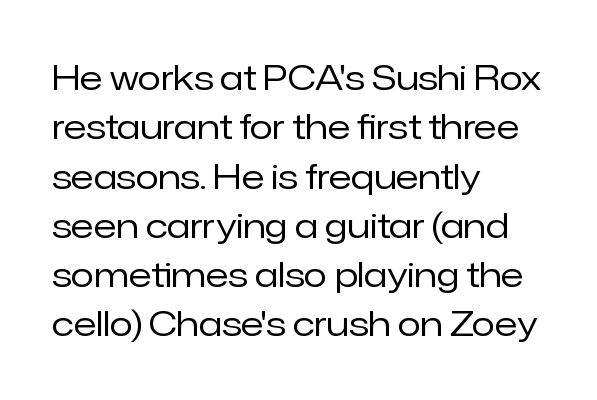
{"serif": "no", "italic": "no", "bold": "no", "weight": "regular", "width": "normal", "stroke_contrast": "low", "x_height": "medium", "monospaced": "no", "underline": "no", "align": "left", "line_spacing": "normal", "line_spacing_ratio": 1.45, "letter_spacing": "normal", "letter_spacing_em": 0.0, "glyph_px": 34}
